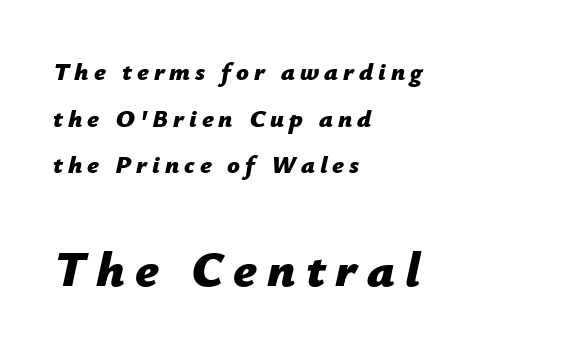
{"italic": "yes", "lean": "right", "slant_degrees": 12, "bold": "yes", "weight": "bold", "width": "normal", "stroke_contrast": "low", "x_height": "medium", "monospaced": "no", "underline": "no", "align": "left", "line_spacing_ratio": 1.87, "letter_spacing": "wide", "letter_spacing_em": 0.2, "larger_block": "second", "size_ratio": 2.0, "glyph_px": 50}
